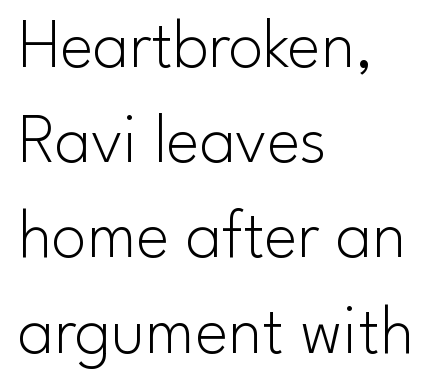
The image shows 70 px light sans-serif type, upright; set left-aligned, normal line spacing (1.36x), normal letter spacing, not underlined; low stroke contrast and a small x-height.
